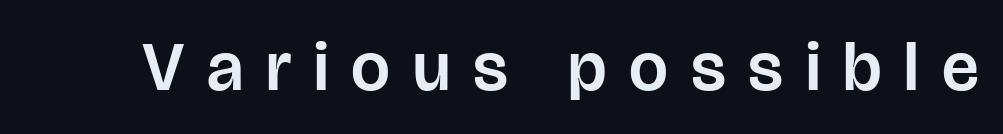
Observe the absence of serifs on each vertical stroke in this sample. Between one letter and the next there's a generous, obvious gap. Rendered with straight, roman letterforms. Do the characters align in a grid? No, the font is proportional. Nobody drew a line under any word here.
